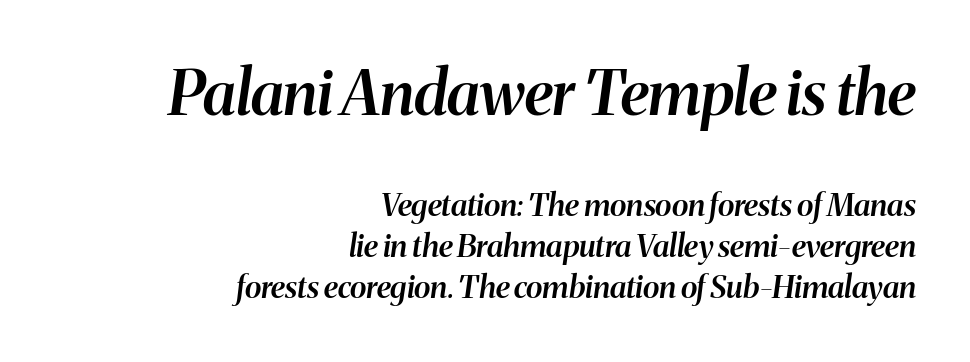
{"italic": "yes", "lean": "right", "slant_degrees": 8, "bold": "semi", "weight": "semibold", "width": "normal", "stroke_contrast": "medium", "x_height": "medium", "monospaced": "no", "underline": "no", "align": "right", "line_spacing": "normal", "line_spacing_ratio": 1.32, "letter_spacing": "normal", "letter_spacing_em": 0.0, "larger_block": "first", "size_ratio": 2.0, "glyph_px": 62}
